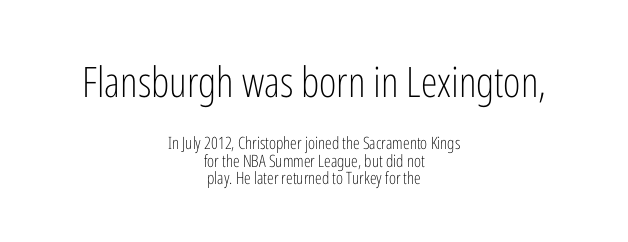
Q: Is the text bold? A: No.
Q: Is the text italic (slanted)? A: No, it is upright.
Q: Is the typeface a serif or a sans-serif typeface? A: Sans-serif.
Q: Is the text underlined? A: No.
Q: How is the paragraph aligned? A: Centered.
Q: Is the spacing between letters normal or unusually wide? A: Normal.
Q: Is the spacing between lines tight, normal or loose? A: Tight.
Q: Which block of text is set in a larger size, the first (top) or the second (bottom)? A: The first (top) one.
Q: Width (condensed, normal, or wide)? A: Condensed.
Q: Stroke contrast? A: Low.
Q: x-height? A: Medium.
Q: Monospaced? A: No.
